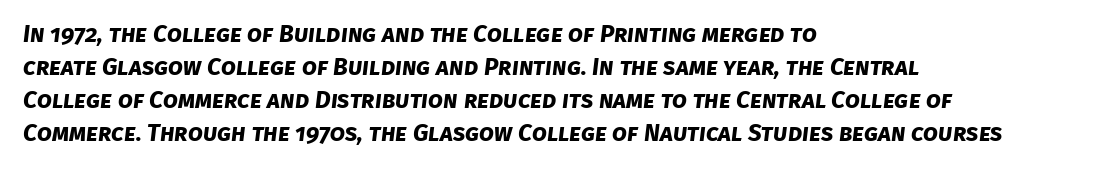
The image shows 24 px bold type; set left-aligned, normal line spacing (1.38x), normal letter spacing, not underlined.
